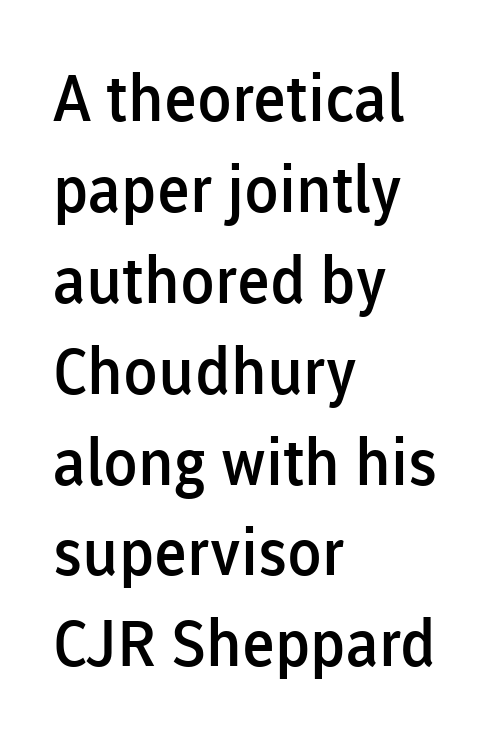
Q: Is the text bold? A: Semi-bold.
Q: Is the text italic (slanted)? A: No, it is upright.
Q: Is the typeface a serif or a sans-serif typeface? A: Sans-serif.
Q: Is the text underlined? A: No.
Q: How is the paragraph aligned? A: Left-aligned.
Q: Is the spacing between letters normal or unusually wide? A: Normal.
Q: Is the spacing between lines tight, normal or loose? A: Normal.
Q: Width (condensed, normal, or wide)? A: Normal.
Q: Stroke contrast? A: Low.
Q: x-height? A: Medium.
Q: Monospaced? A: No.
